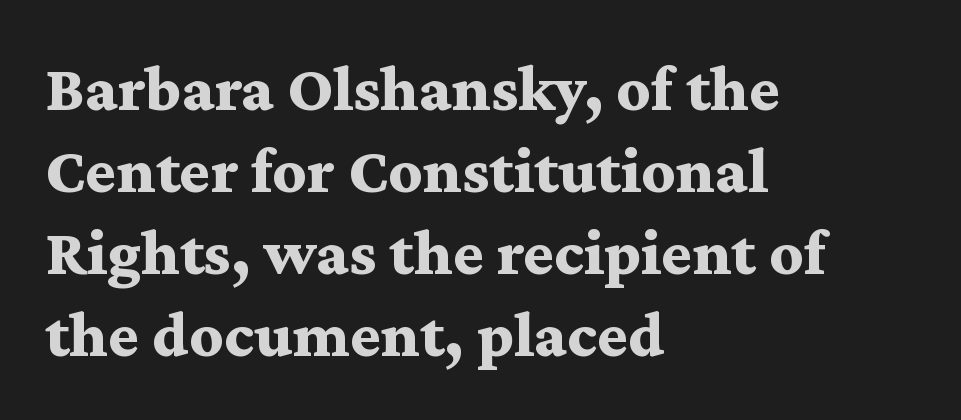
Q: Is the text bold? A: Yes.
Q: Is the text italic (slanted)? A: No, it is upright.
Q: Is the typeface a serif or a sans-serif typeface? A: Serif.
Q: Is the text underlined? A: No.
Q: How is the paragraph aligned? A: Left-aligned.
Q: Is the spacing between letters normal or unusually wide? A: Normal.
Q: Width (condensed, normal, or wide)? A: Wide.
Q: Stroke contrast? A: Medium.
Q: x-height? A: Medium.
Q: Monospaced? A: No.
